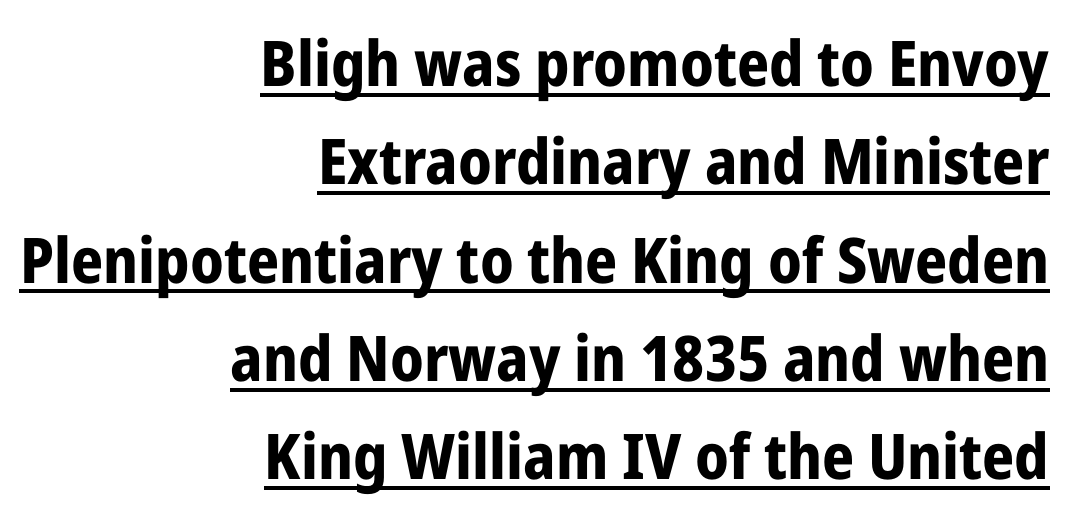
The image shows 63 px bold, condensed sans-serif type, upright; set right-aligned, normal line spacing (1.56x), normal letter spacing, underlined; low stroke contrast and a medium x-height.
